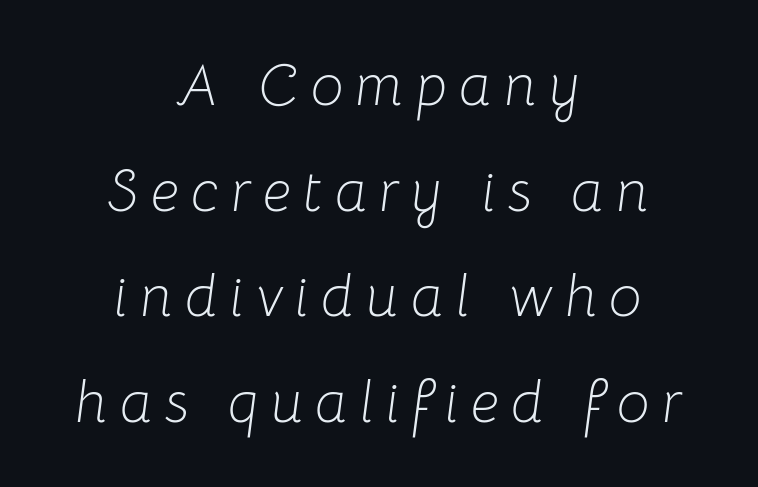
{"italic": "yes", "lean": "right", "slant_degrees": 8, "bold": "no", "weight": "light", "width": "normal", "stroke_contrast": "low", "x_height": "medium", "monospaced": "no", "underline": "no", "align": "center", "line_spacing_ratio": 1.82, "letter_spacing": "wide", "letter_spacing_em": 0.21, "glyph_px": 58}
